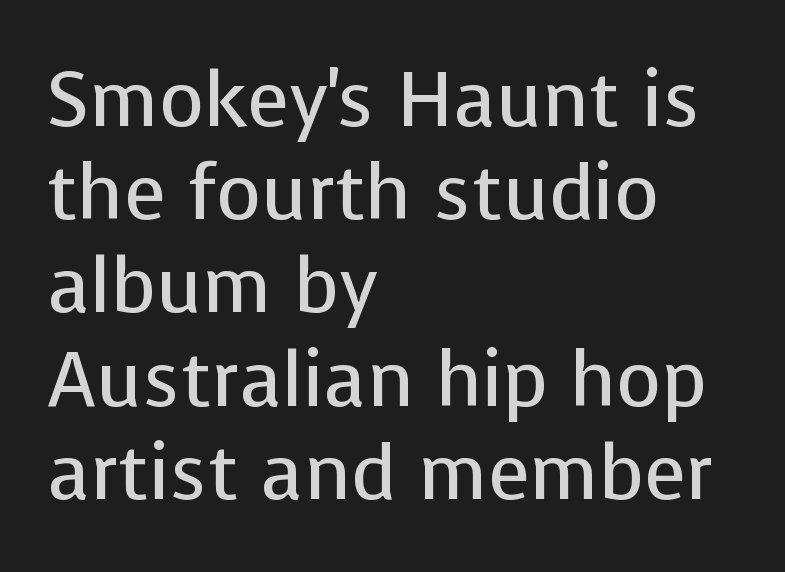
Quick note: underline off. A student would call this left alignment; a typographer would say flush left, rag right. The glyphs in this specimen are sans serif. Ascenders rise straight up at ninety degrees. Bold? No — there's no thickening of the strokes.
